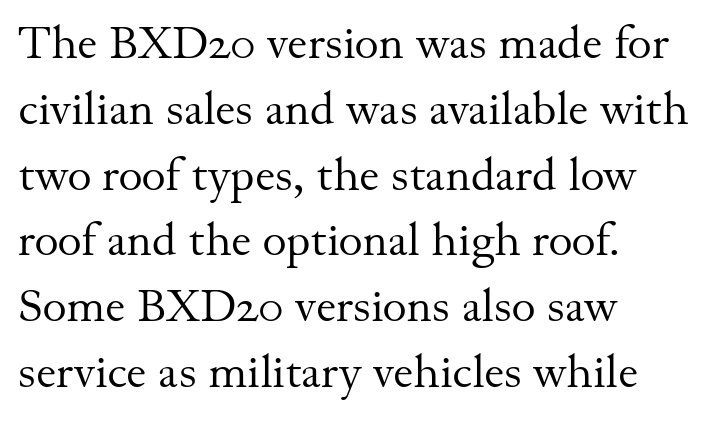
Bare-footed words on every line. Caption: multi-line text, flush left, ragged right. Weight: in the light-to-regular range. The passage shown is typed in a proportional face where columns would drift.
